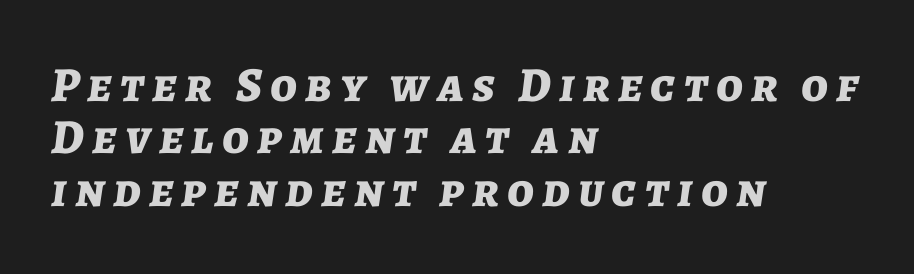
All the whitespace from short lines collects on the right. Notice how the stems are inclined rather than vertical — that's the hallmark of italics. The rendering uses a bold face; every stroke is thick and dark. Only glyphs here, with clear space below each row.
